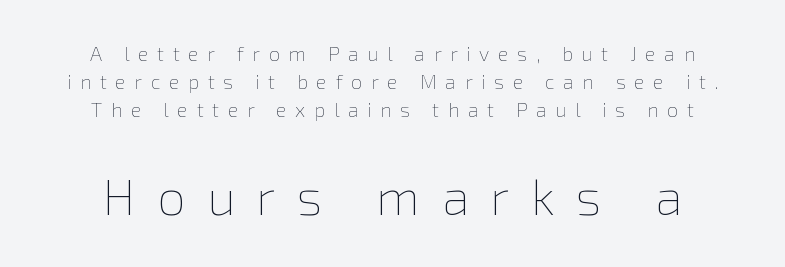
Q: Is the text bold? A: No.
Q: Is the text italic (slanted)? A: No, it is upright.
Q: Is the text underlined? A: No.
Q: Is the spacing between letters normal or unusually wide? A: Unusually wide.
Q: Is the spacing between lines tight, normal or loose? A: Normal.
Q: Which block of text is set in a larger size, the first (top) or the second (bottom)? A: The second (bottom) one.
Q: Width (condensed, normal, or wide)? A: Normal.
Q: x-height? A: Medium.
Q: Monospaced? A: No.
